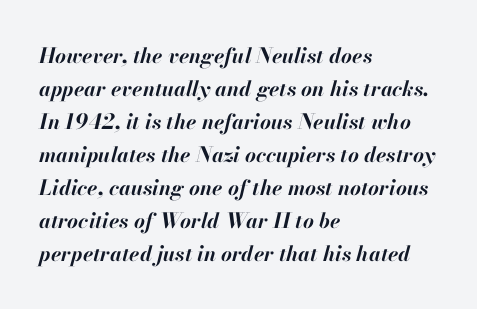
The image shows 21 px bold type, italic (leaning right); set left-aligned, normal line spacing (1.57x), normal letter spacing, not underlined.
